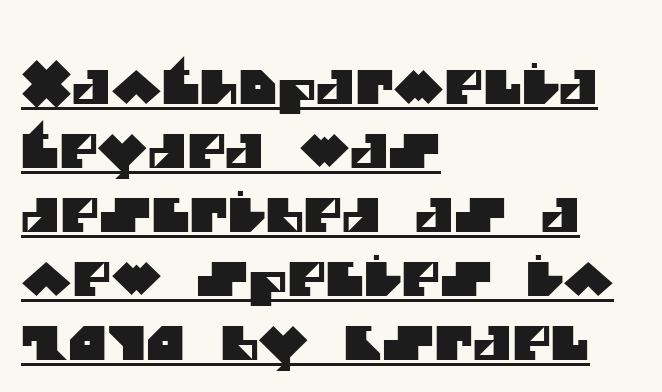
Visually the block forms a straight wall on the left and a jagged coastline on the right. These lines are composed in type without serifs. Horizontal bands of white between lines are of average thickness. Is this a fixed-width face? No — the glyphs have proportional, varying widths. A typographer would call this underscored text.
